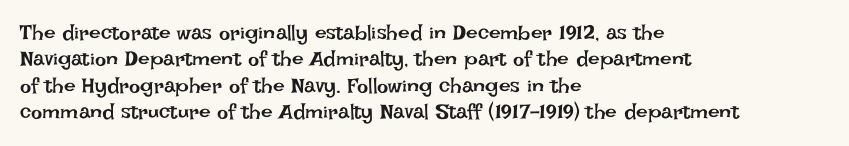
Q: Is the text bold? A: No.
Q: Is the text italic (slanted)? A: No, it is upright.
Q: Is the text underlined? A: No.
Q: How is the paragraph aligned? A: Left-aligned.
Q: Is the spacing between letters normal or unusually wide? A: Normal.
Q: Is the spacing between lines tight, normal or loose? A: Normal.
